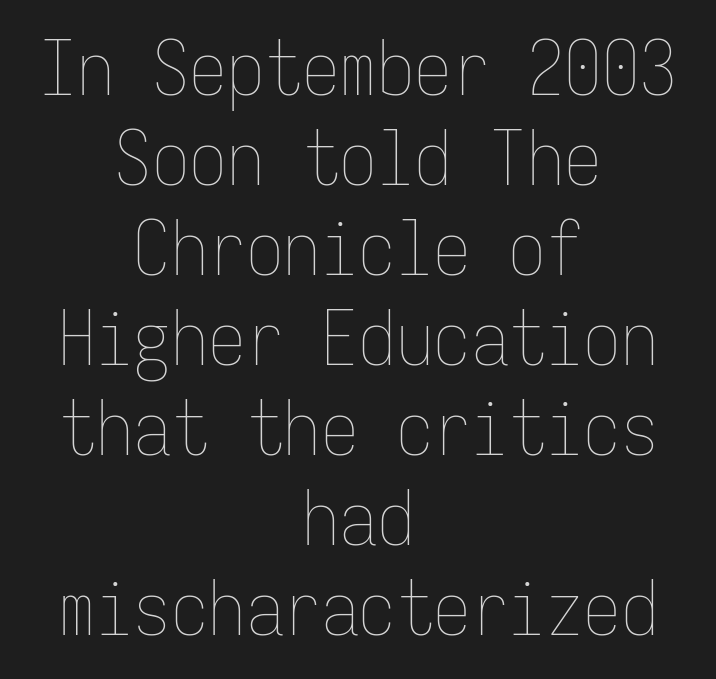
{"italic": "no", "bold": "no", "weight": "thin", "width": "condensed", "stroke_contrast": "low", "x_height": "medium", "monospaced": "yes", "underline": "no", "align": "center", "line_spacing_ratio": 1.2, "letter_spacing": "normal", "letter_spacing_em": 0.0, "glyph_px": 75}
